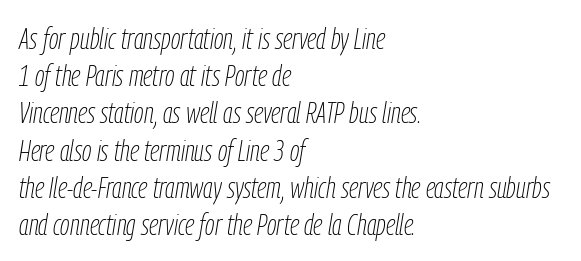
The image shows 30 px thin, condensed type, italic (leaning right); set left-aligned, line spacing 1.24x, normal letter spacing, not underlined; low stroke contrast and a medium x-height.
